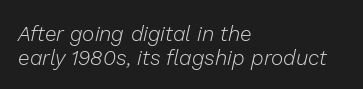
{"italic": "yes", "lean": "right", "slant_degrees": 13, "bold": "no", "underline": "no", "align": "left", "line_spacing": "tight", "line_spacing_ratio": 1.13, "letter_spacing": "normal", "letter_spacing_em": 0.0, "glyph_px": 21}
